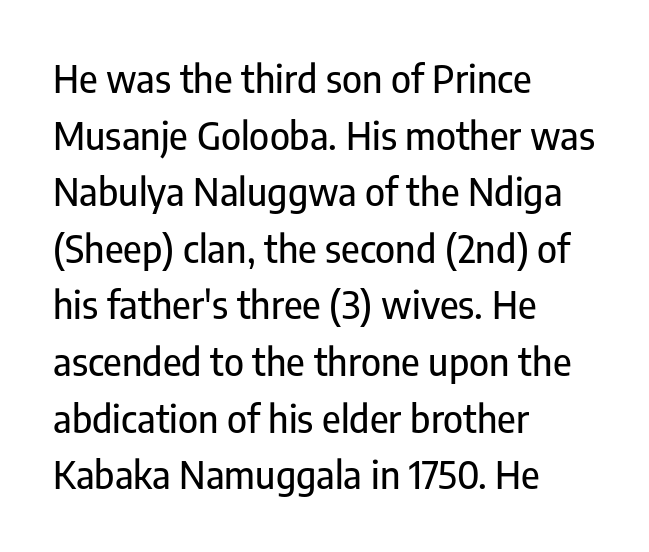
A typesetter would label this face a sans. The face used here is rendered with its standard letterfit. Line spacing here is normal. The rendering uses natural spacing where letterforms have individual widths. The specimen omits any rule beneath the text block's lines. Posture: straight, roman, zero tilt.
